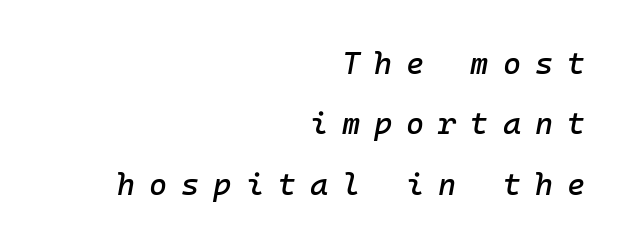
{"italic": "yes", "lean": "right", "slant_degrees": 10, "width": "normal", "stroke_contrast": "low", "x_height": "medium", "monospaced": "yes", "underline": "no", "align": "right", "line_spacing": "loose", "line_spacing_ratio": 1.95, "letter_spacing": "wide", "letter_spacing_em": 0.45, "glyph_px": 31}
